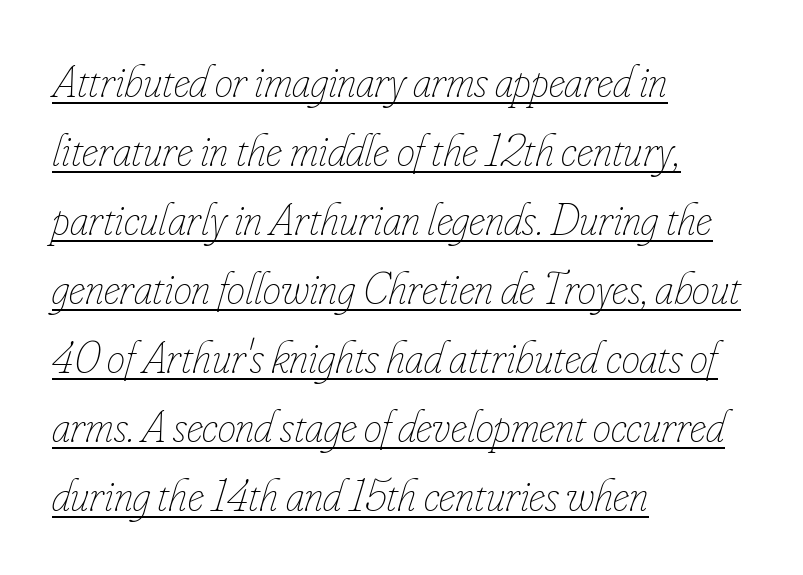
These lines are rendered in a variable-pitch font. The font is comparable to plain body text, perhaps lighter. The leading is moderate, giving the passage an even texture. Looks like someone drew a line under every word here. The text block is weighted toward the left margin, trailing off unevenly rightward. Compared with typical body copy, the letter spacing here is the same.
